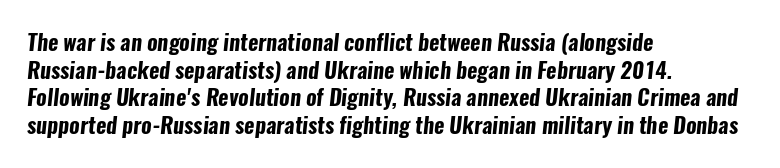
Q: Is the text bold? A: Yes.
Q: Is the text underlined? A: No.
Q: How is the paragraph aligned? A: Left-aligned.
Q: Is the spacing between letters normal or unusually wide? A: Normal.
Q: Is the spacing between lines tight, normal or loose? A: Normal.
